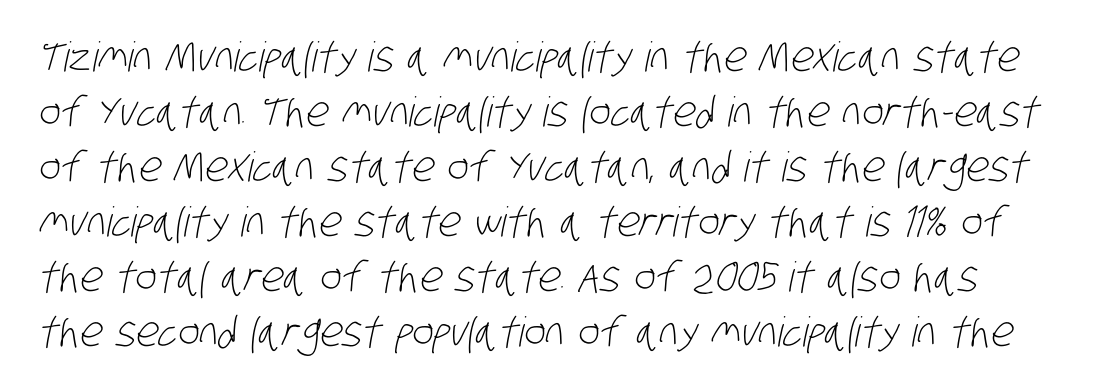
The image shows 41 px light, condensed sans-serif type; set normal line spacing (1.34x), normal letter spacing, not underlined; low stroke contrast and a large x-height.
